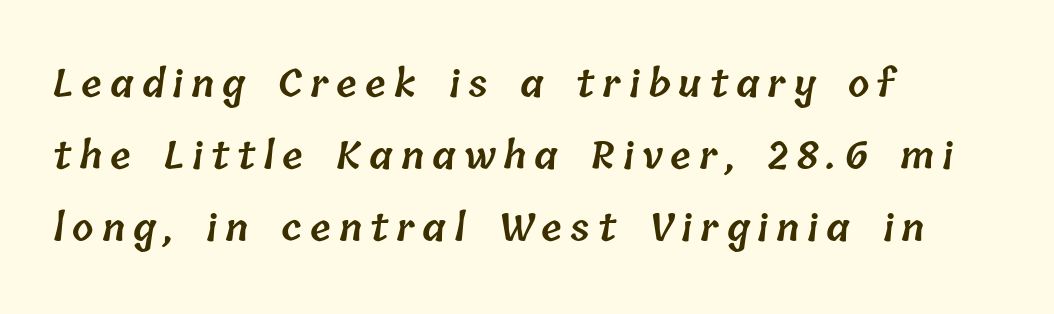
The image shows 38 px semibold type; set left-aligned, loose line spacing (1.9x), unusually wide letter spacing (+0.21 em), not underlined; low stroke contrast and a medium x-height.
